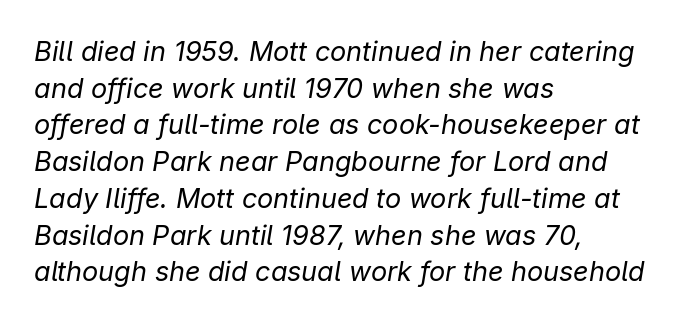
Words appear dense and cohesive because spacing is normal. Reading down the block, your eye returns to a fixed left position each line. Weight class: somewhere from thin through regular. Slant detected: the letters are inclined. Each new line begins a customary step beneath the previous one. The foot of each line stays bare and open.
